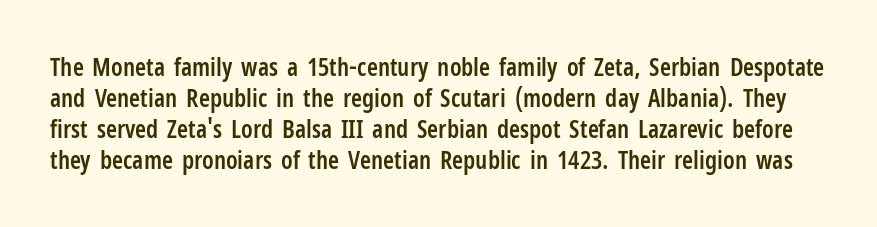
{"italic": "no", "bold": "semi", "underline": "no", "line_spacing_ratio": 1.24, "letter_spacing": "normal", "letter_spacing_em": 0.0, "glyph_px": 25}
